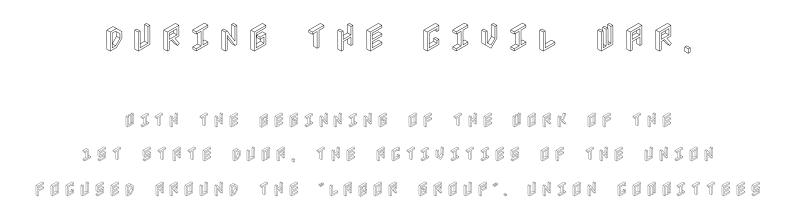
The rendering inserts visible extra space after every character. What's the leading like? Stretched, with rows far apart. You get the large type first, then a drop to smaller type. Typeset on center — no edge is straight.
